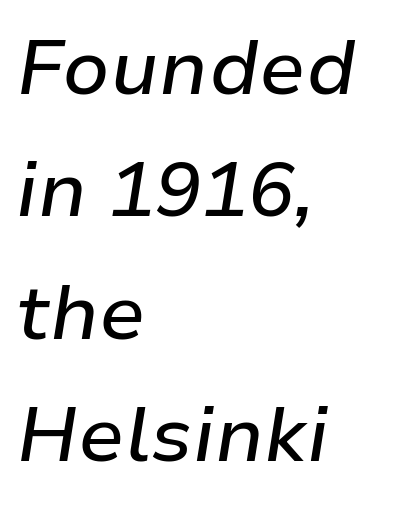
Horizontal bands of white between lines are of average thickness. Looks like regular typesetting: each glyph gets only the width it needs. Just letters on the line, the space beneath them empty. The passage shown has conventional tracking throughout. The ragged edge is on the right, which tells us the setting is flush left. The letters are slanted; this is an italic face.
